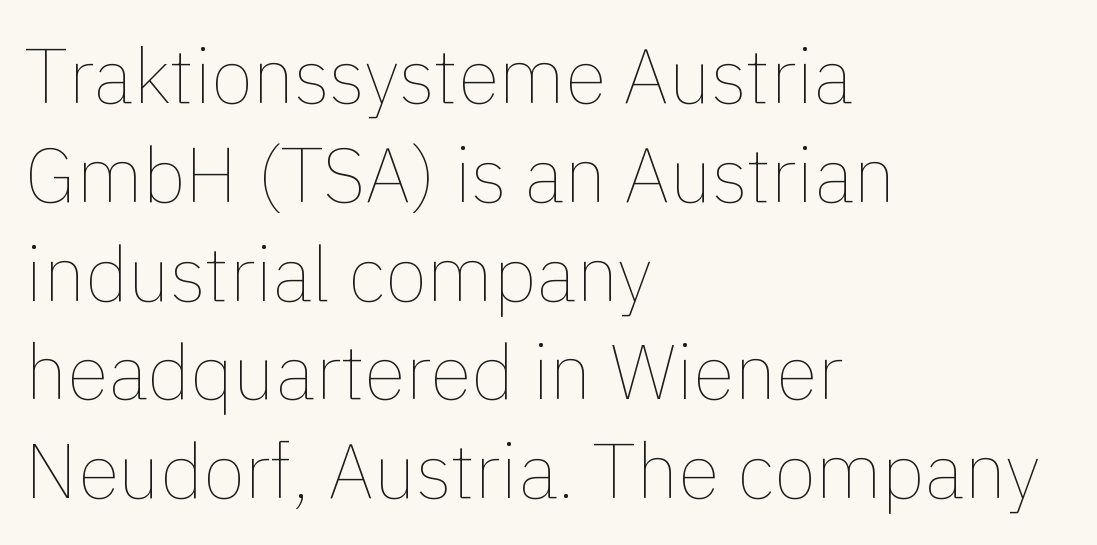
{"italic": "no", "bold": "no", "weight": "thin", "width": "normal", "x_height": "medium", "monospaced": "no", "underline": "no", "align": "left", "line_spacing": "normal", "line_spacing_ratio": 1.3, "letter_spacing": "normal", "letter_spacing_em": 0.0, "glyph_px": 76}
